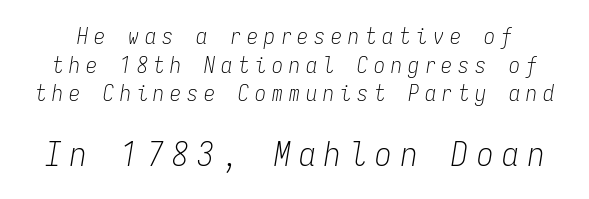
{"italic": "yes", "lean": "right", "slant_degrees": 9, "bold": "no", "weight": "light", "width": "condensed", "stroke_contrast": "low", "x_height": "medium", "monospaced": "yes", "underline": "no", "line_spacing": "normal", "line_spacing_ratio": 1.3, "letter_spacing": "wide", "letter_spacing_em": 0.27, "larger_block": "second", "size_ratio": 1.5, "glyph_px": 33}
